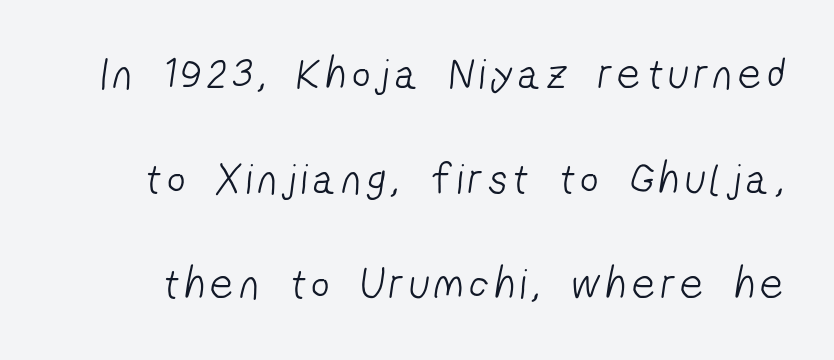
{"serif": "no", "bold": "no", "weight": "light", "width": "condensed", "stroke_contrast": "low", "x_height": "medium", "monospaced": "no", "underline": "no", "line_spacing": "loose", "line_spacing_ratio": 2.39, "glyph_px": 44}
